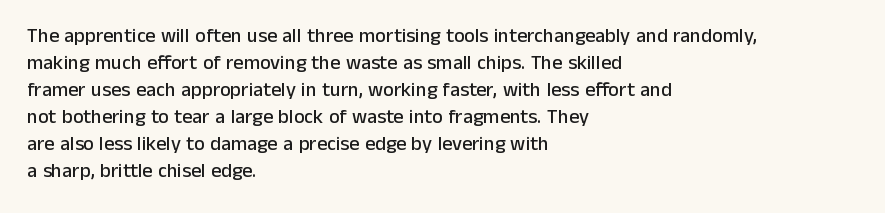
{"italic": "no", "underline": "no", "align": "left", "line_spacing": "normal", "line_spacing_ratio": 1.35, "letter_spacing": "normal", "letter_spacing_em": 0.0, "glyph_px": 20}
